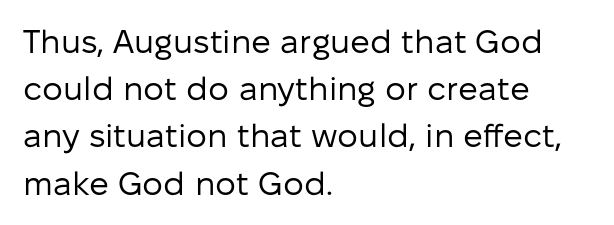
{"serif": "no", "italic": "no", "bold": "no", "weight": "regular", "width": "normal", "stroke_contrast": "low", "x_height": "medium", "monospaced": "no", "underline": "no", "align": "left", "line_spacing": "normal", "line_spacing_ratio": 1.43, "letter_spacing": "normal", "letter_spacing_em": 0.0, "glyph_px": 33}
